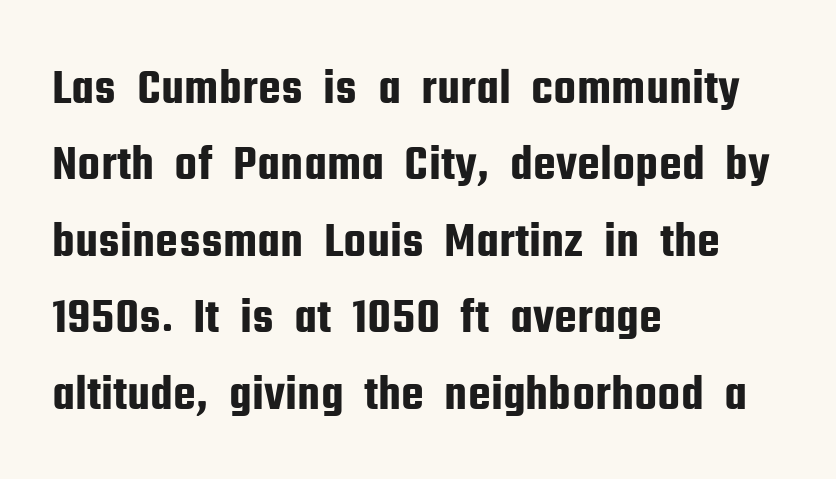
The passage shown is typeset with a sans-serif family. Compared with typical paragraphs, the rows here are spaced about the same. This rendering leaves character spacing at its baseline value. A typesetter would call this proportional, since set widths differ per character. Typeset ragged right — the left edge is the straight one.
